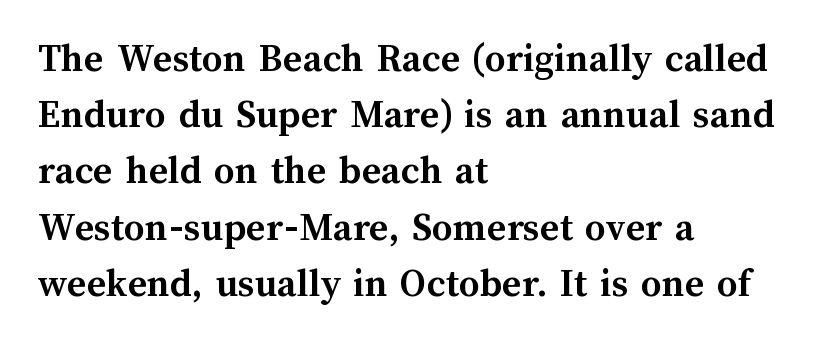
The image shows 41 px semibold type, upright; set left-aligned, normal line spacing (1.37x), normal letter spacing, not underlined; medium stroke contrast and a medium x-height.
